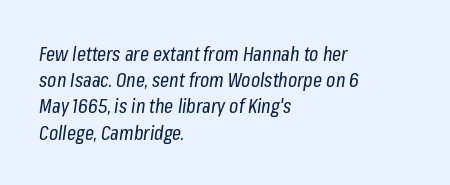
{"italic": "yes", "lean": "right", "slant_degrees": 8, "bold": "no", "underline": "no", "align": "left", "line_spacing": "normal", "line_spacing_ratio": 1.31, "letter_spacing": "normal", "letter_spacing_em": 0.0, "glyph_px": 20}
